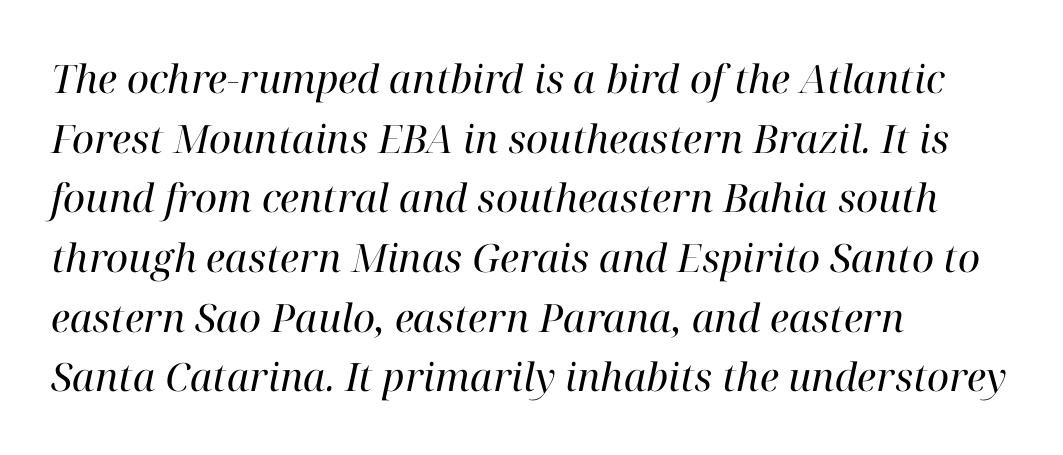
The image shows 39 px regular-weight serif type, italic (leaning right); set left-aligned, normal line spacing (1.53x), normal letter spacing, not underlined; high stroke contrast and a medium x-height.
